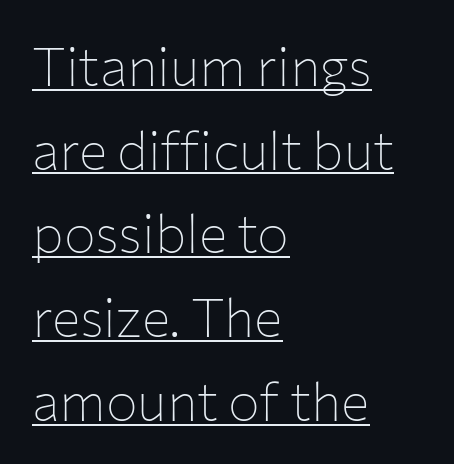
{"serif": "no", "italic": "no", "bold": "no", "weight": "thin", "width": "normal", "stroke_contrast": "low", "x_height": "medium", "monospaced": "no", "underline": "yes", "align": "left", "line_spacing": "normal", "line_spacing_ratio": 1.58, "letter_spacing": "normal", "letter_spacing_em": 0.0, "glyph_px": 53}
